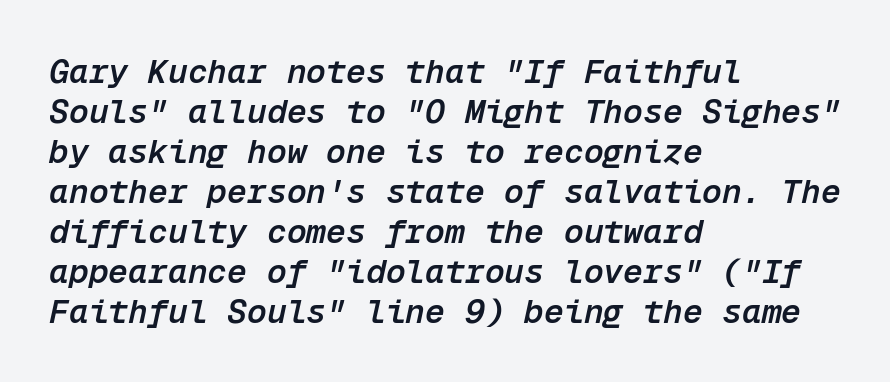
{"italic": "yes", "lean": "right", "slant_degrees": 12, "bold": "semi", "weight": "semibold", "width": "normal", "stroke_contrast": "low", "x_height": "medium", "monospaced": "yes", "underline": "no", "align": "left", "line_spacing_ratio": 1.21, "letter_spacing": "normal", "letter_spacing_em": 0.0, "glyph_px": 33}
